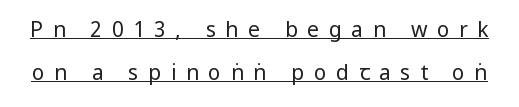
Q: Is the text bold? A: No.
Q: Is the text italic (slanted)? A: No, it is upright.
Q: Is the text underlined? A: Yes.
Q: Is the spacing between letters normal or unusually wide? A: Unusually wide.
Q: Is the spacing between lines tight, normal or loose? A: Loose.
